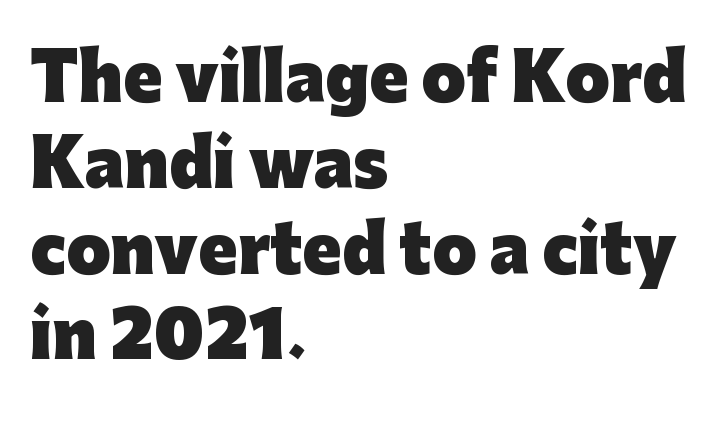
Q: Is the text bold? A: Yes.
Q: Is the text italic (slanted)? A: No, it is upright.
Q: Is the typeface a serif or a sans-serif typeface? A: Sans-serif.
Q: Is the text underlined? A: No.
Q: How is the paragraph aligned? A: Left-aligned.
Q: Is the spacing between letters normal or unusually wide? A: Normal.
Q: Is the spacing between lines tight, normal or loose? A: Normal.
Q: Width (condensed, normal, or wide)? A: Normal.
Q: Stroke contrast? A: Low.
Q: x-height? A: Medium.
Q: Monospaced? A: No.
